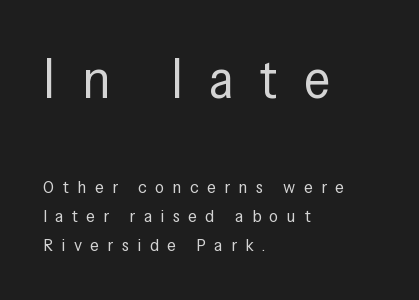
{"serif": "no", "italic": "no", "bold": "no", "weight": "regular", "width": "condensed", "stroke_contrast": "low", "x_height": "medium", "monospaced": "no", "underline": "no", "align": "left", "line_spacing": "normal", "line_spacing_ratio": 1.6, "letter_spacing": "wide", "letter_spacing_em": 0.47, "larger_block": "first", "size_ratio": 3.06, "glyph_px": 55}
